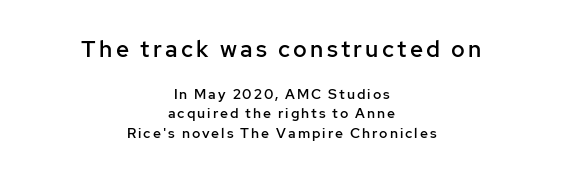
The image shows 23 px text type, upright; set centered, normal line spacing (1.4x), not underlined; the first (top) block is 1.64x larger.
